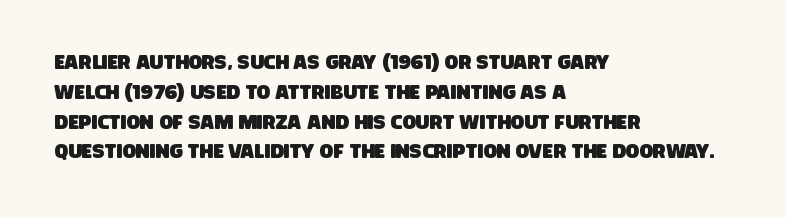
The image shows 20 px text type; set left-aligned, normal line spacing (1.49x), normal letter spacing, not underlined.
